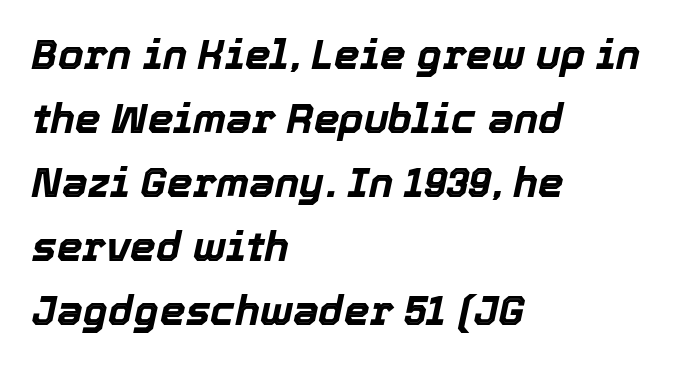
Do the characters align in a grid? No, the font is proportional. Does extra space separate the letters? No, they use regular spacing. This rendering features lettering with no underline. The rag falls on the right side of this text block. If you measured baseline to baseline, you'd find a middling distance. Look at the stroke-to-counter ratio: heavy, a bold.
